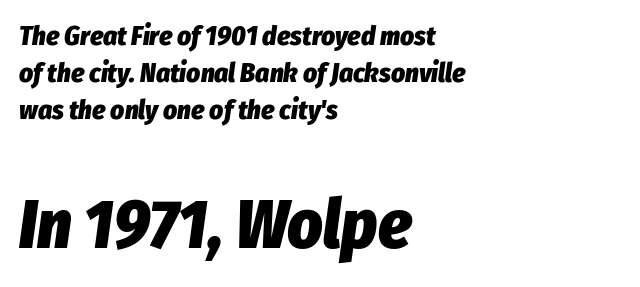
Q: Is the text bold? A: Yes.
Q: Is the text italic (slanted)? A: Yes, it leans right by about 8 degrees.
Q: Is the text underlined? A: No.
Q: How is the paragraph aligned? A: Left-aligned.
Q: Is the spacing between letters normal or unusually wide? A: Normal.
Q: Is the spacing between lines tight, normal or loose? A: Normal.
Q: Which block of text is set in a larger size, the first (top) or the second (bottom)? A: The second (bottom) one.
Q: Width (condensed, normal, or wide)? A: Condensed.
Q: Stroke contrast? A: Low.
Q: x-height? A: Medium.
Q: Monospaced? A: No.
